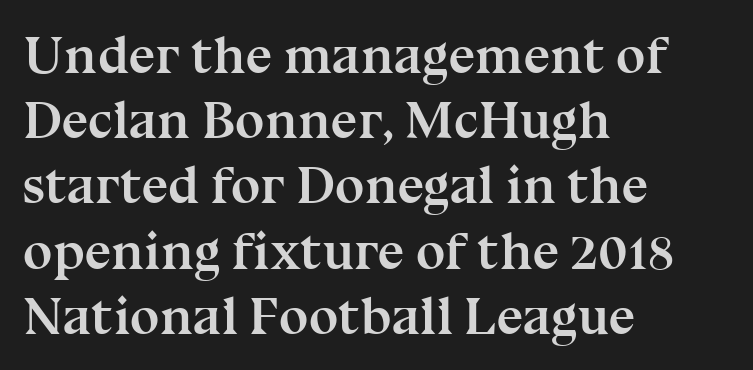
Q: Is the text bold? A: Yes.
Q: Is the text italic (slanted)? A: No, it is upright.
Q: Is the typeface a serif or a sans-serif typeface? A: Serif.
Q: Is the text underlined? A: No.
Q: How is the paragraph aligned? A: Left-aligned.
Q: Is the spacing between letters normal or unusually wide? A: Normal.
Q: Width (condensed, normal, or wide)? A: Normal.
Q: Stroke contrast? A: Medium.
Q: x-height? A: Medium.
Q: Monospaced? A: No.
